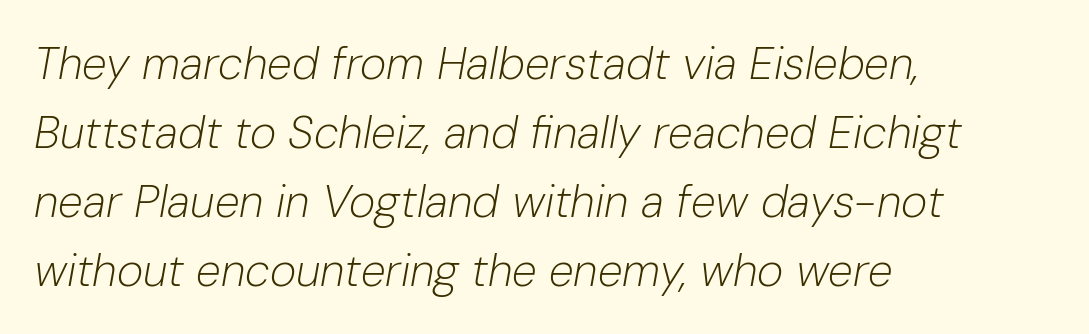
Q: Is the text bold? A: No.
Q: Is the text italic (slanted)? A: Yes, it leans right by about 10 degrees.
Q: Is the text underlined? A: No.
Q: How is the paragraph aligned? A: Left-aligned.
Q: Is the spacing between letters normal or unusually wide? A: Normal.
Q: Is the spacing between lines tight, normal or loose? A: Normal.
Q: Width (condensed, normal, or wide)? A: Normal.
Q: Stroke contrast? A: Low.
Q: x-height? A: Medium.
Q: Monospaced? A: No.
